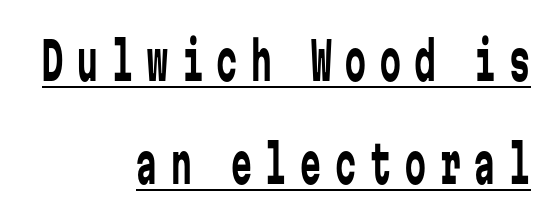
{"serif": "no", "italic": "no", "bold": "no", "weight": "regular", "width": "condensed", "stroke_contrast": "low", "x_height": "medium", "monospaced": "yes", "underline": "yes", "align": "right", "line_spacing": "loose", "line_spacing_ratio": 1.98, "letter_spacing": "wide", "letter_spacing_em": 0.27, "glyph_px": 52}
